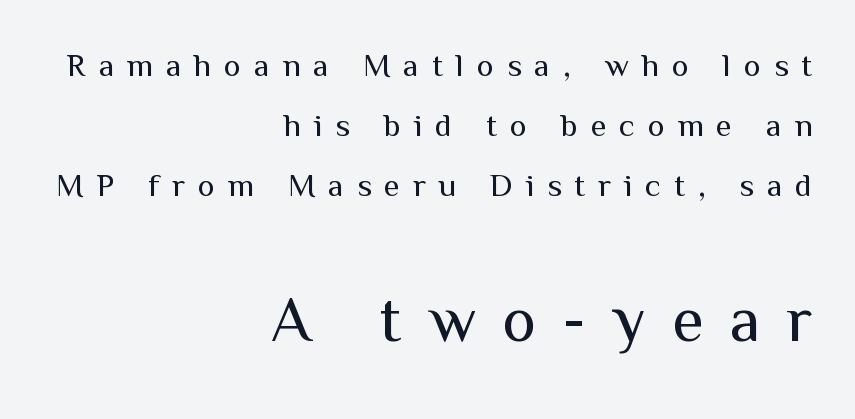
{"serif": "no", "italic": "no", "bold": "no", "weight": "regular", "width": "normal", "stroke_contrast": "medium", "x_height": "medium", "monospaced": "no", "underline": "no", "align": "right", "line_spacing_ratio": 1.88, "letter_spacing": "wide", "letter_spacing_em": 0.41, "larger_block": "second", "size_ratio": 2.0, "glyph_px": 64}
